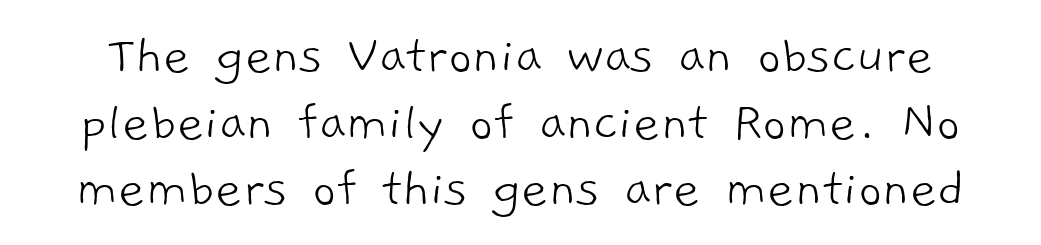
The image shows 58 px light sans-serif type; set tight line spacing (1.15x), normal letter spacing, not underlined; low stroke contrast and a medium x-height.
